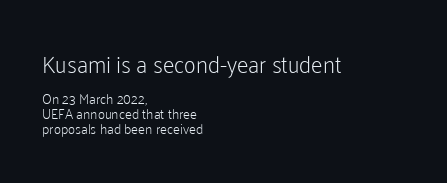
Q: Is the text bold? A: No.
Q: Is the text italic (slanted)? A: No, it is upright.
Q: Is the text underlined? A: No.
Q: How is the paragraph aligned? A: Left-aligned.
Q: Is the spacing between letters normal or unusually wide? A: Normal.
Q: Is the spacing between lines tight, normal or loose? A: Tight.
Q: Which block of text is set in a larger size, the first (top) or the second (bottom)? A: The first (top) one.
